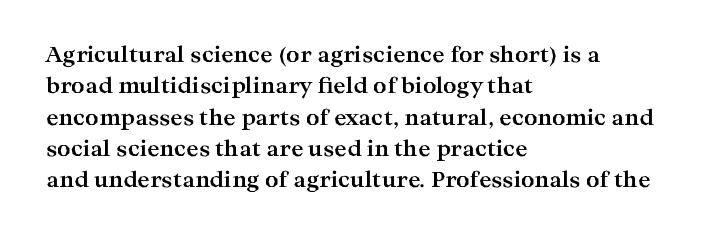
The passage shown is emphatically bold. The specimen reads as upright at a glance. Alignment: flush left. What stands out about the letter spacing? Nothing — it is the standard amount. The block of text has a typical density, with ordinary space between rows. The words here are not underlined.
